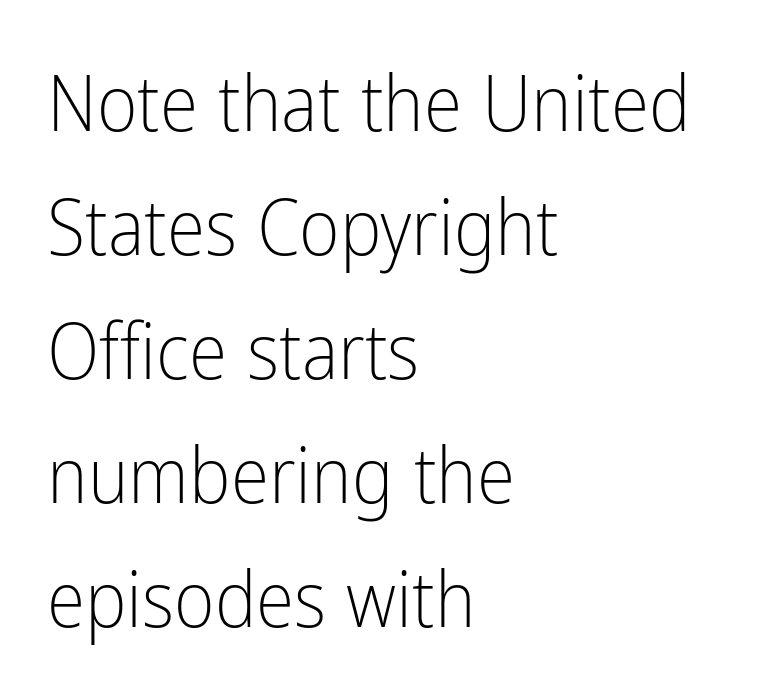
Q: Is the text bold? A: No.
Q: Is the text italic (slanted)? A: No, it is upright.
Q: Is the typeface a serif or a sans-serif typeface? A: Sans-serif.
Q: Is the text underlined? A: No.
Q: How is the paragraph aligned? A: Left-aligned.
Q: Is the spacing between letters normal or unusually wide? A: Normal.
Q: Is the spacing between lines tight, normal or loose? A: Normal.
Q: Width (condensed, normal, or wide)? A: Condensed.
Q: Stroke contrast? A: Low.
Q: x-height? A: Medium.
Q: Monospaced? A: No.
